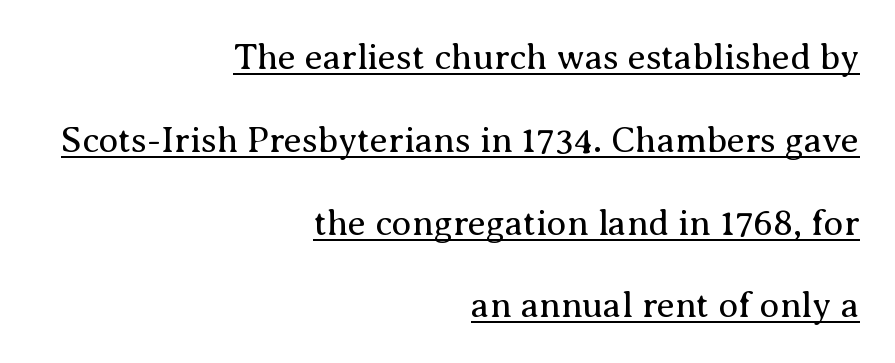
Q: Is the text bold? A: No.
Q: Is the text italic (slanted)? A: No, it is upright.
Q: Is the typeface a serif or a sans-serif typeface? A: Serif.
Q: Is the text underlined? A: Yes.
Q: How is the paragraph aligned? A: Right-aligned.
Q: Is the spacing between letters normal or unusually wide? A: Normal.
Q: Is the spacing between lines tight, normal or loose? A: Loose.
Q: Width (condensed, normal, or wide)? A: Normal.
Q: Stroke contrast? A: Medium.
Q: x-height? A: Medium.
Q: Monospaced? A: No.
